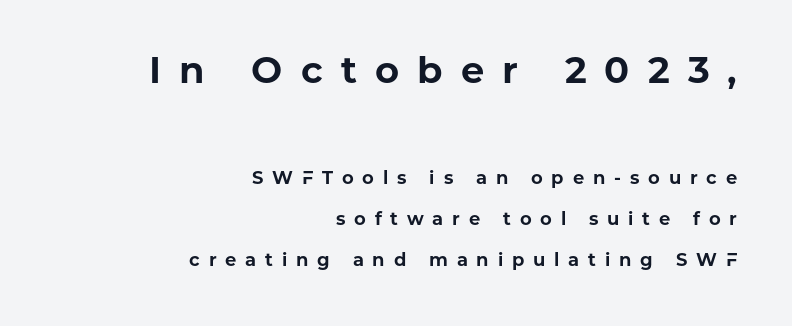
The passage shown is not underscored anywhere. Caption: multi-line text, flush right, ragged left. When letters stand straight like this, we call the style roman or upright. Looks like regular typesetting: each glyph gets only the width it needs. Heft: maximum for text — a bold. Letter spacing: wide.
